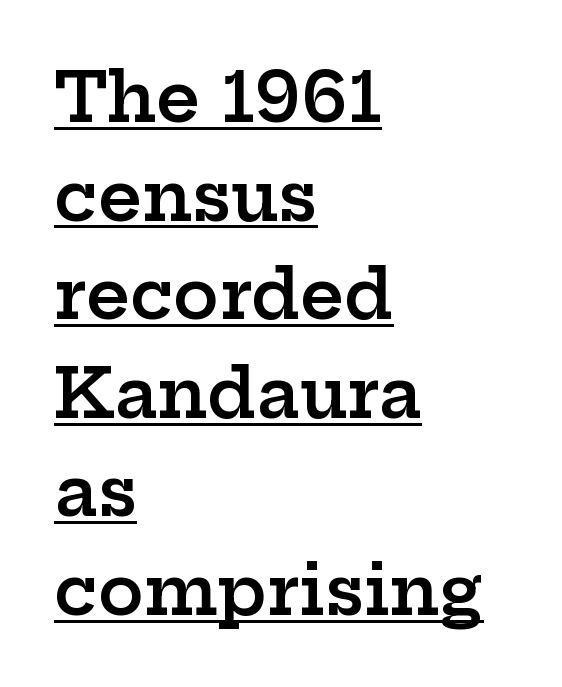
Q: Is the text bold? A: Semi-bold.
Q: Is the text italic (slanted)? A: No, it is upright.
Q: Is the typeface a serif or a sans-serif typeface? A: Serif.
Q: Is the text underlined? A: Yes.
Q: How is the paragraph aligned? A: Left-aligned.
Q: Is the spacing between letters normal or unusually wide? A: Normal.
Q: Is the spacing between lines tight, normal or loose? A: Normal.
Q: Width (condensed, normal, or wide)? A: Wide.
Q: Stroke contrast? A: Low.
Q: x-height? A: Medium.
Q: Monospaced? A: No.
